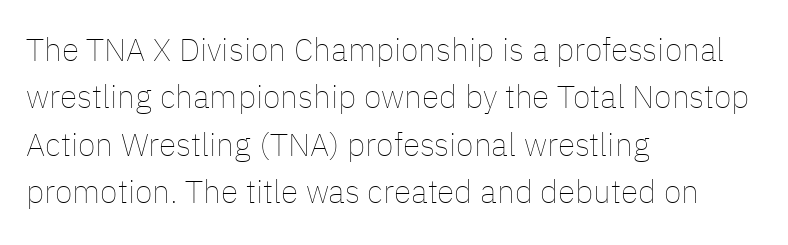
{"italic": "no", "bold": "no", "weight": "thin", "width": "normal", "stroke_contrast": "low", "x_height": "medium", "monospaced": "no", "underline": "no", "align": "left", "line_spacing": "normal", "line_spacing_ratio": 1.48, "letter_spacing": "normal", "letter_spacing_em": 0.0, "glyph_px": 32}
